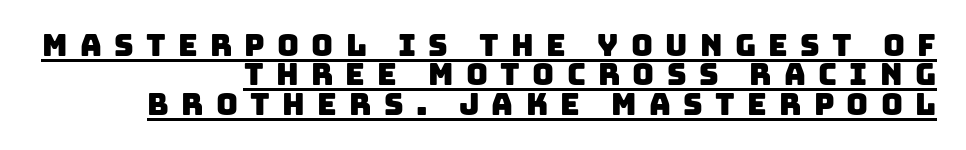
{"serif": "no", "width": "normal", "stroke_contrast": "low", "x_height": "large", "monospaced": "no", "underline": "yes", "align": "right", "line_spacing": "tight", "line_spacing_ratio": 0.98, "letter_spacing": "wide", "letter_spacing_em": 0.41, "glyph_px": 30}
